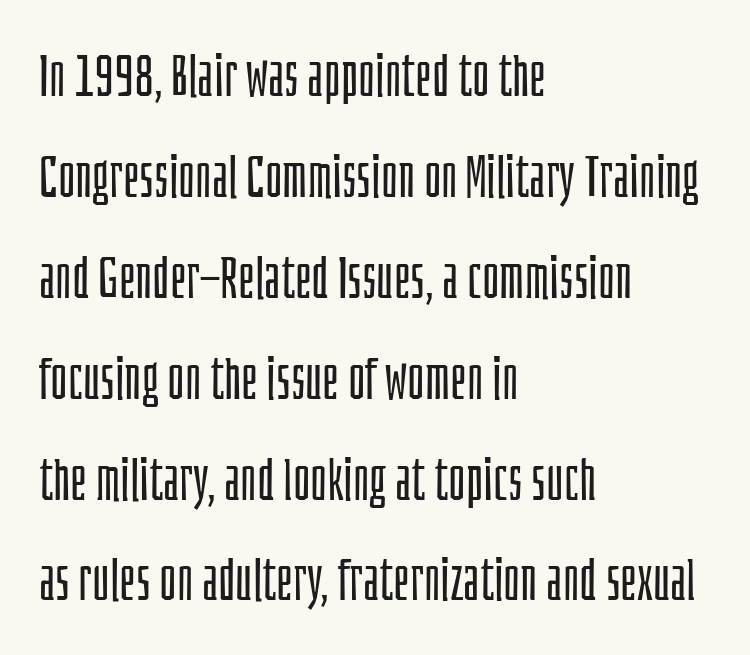
The image shows 59 px light, condensed sans-serif type, upright; set left-aligned, line spacing 1.71x, normal letter spacing, not underlined; low stroke contrast and a large x-height.
